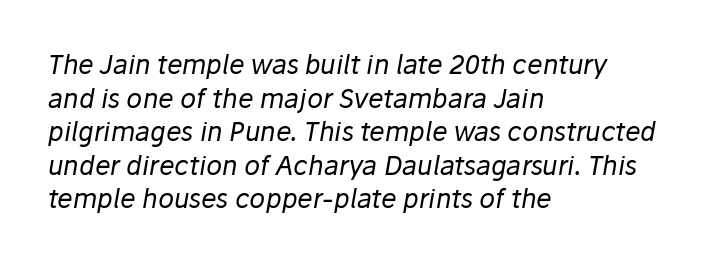
{"italic": "yes", "lean": "right", "slant_degrees": 10, "bold": "no", "underline": "no", "align": "left", "line_spacing": "normal", "line_spacing_ratio": 1.29, "letter_spacing": "normal", "letter_spacing_em": 0.0, "glyph_px": 26}
